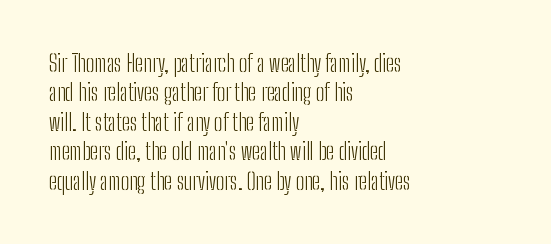
Q: Is the text bold? A: No.
Q: Is the text italic (slanted)? A: No, it is upright.
Q: Is the text underlined? A: No.
Q: How is the paragraph aligned? A: Left-aligned.
Q: Is the spacing between letters normal or unusually wide? A: Normal.
Q: Is the spacing between lines tight, normal or loose? A: Normal.
